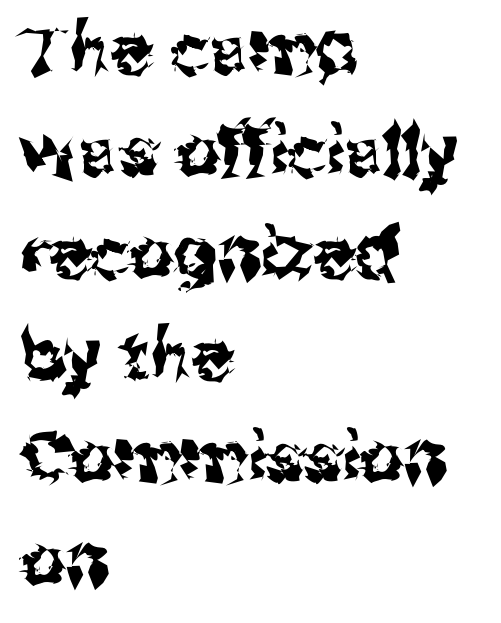
Q: Is the text italic (slanted)? A: No, it is upright.
Q: Is the typeface a serif or a sans-serif typeface? A: Sans-serif.
Q: Is the text underlined? A: No.
Q: How is the paragraph aligned? A: Left-aligned.
Q: Is the spacing between letters normal or unusually wide? A: Normal.
Q: Is the spacing between lines tight, normal or loose? A: Normal.
Q: Width (condensed, normal, or wide)? A: Normal.
Q: Stroke contrast? A: Medium.
Q: x-height? A: Medium.
Q: Monospaced? A: No.
